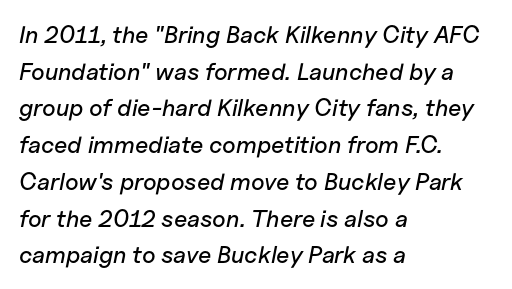
The image shows 24 px text type, italic (leaning right); set left-aligned, normal line spacing (1.53x), normal letter spacing, not underlined.
